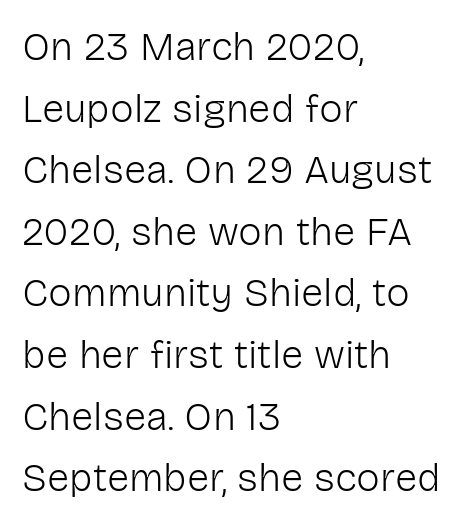
Q: Is the text bold? A: No.
Q: Is the text italic (slanted)? A: No, it is upright.
Q: Is the typeface a serif or a sans-serif typeface? A: Sans-serif.
Q: Is the text underlined? A: No.
Q: How is the paragraph aligned? A: Left-aligned.
Q: Is the spacing between letters normal or unusually wide? A: Normal.
Q: Is the spacing between lines tight, normal or loose? A: Normal.
Q: Width (condensed, normal, or wide)? A: Normal.
Q: Stroke contrast? A: Low.
Q: x-height? A: Medium.
Q: Monospaced? A: No.
